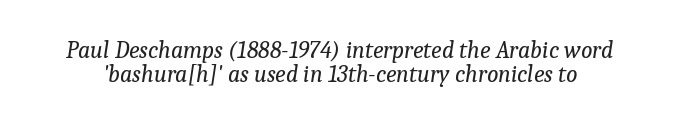
The typeface has the unassuming heft of standard copy or less. Reading down the column, the eye jumps only a short way to each next line. Italic: yes, the glyphs are oblique. The gaps between neighbouring characters are ordinary and unremarkable.
